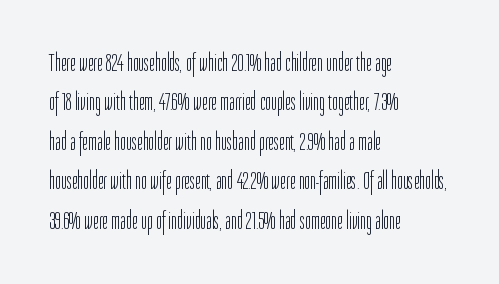
The image shows 25 px text type, upright; set left-aligned, normal line spacing (1.58x), normal letter spacing, not underlined.
